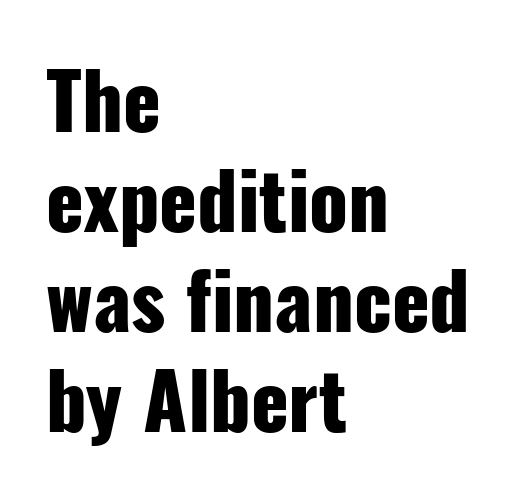
{"serif": "no", "italic": "no", "bold": "yes", "weight": "heavy", "width": "condensed", "stroke_contrast": "low", "x_height": "medium", "monospaced": "no", "underline": "no", "align": "left", "line_spacing": "normal", "line_spacing_ratio": 1.28, "letter_spacing": "normal", "letter_spacing_em": 0.0, "glyph_px": 78}
